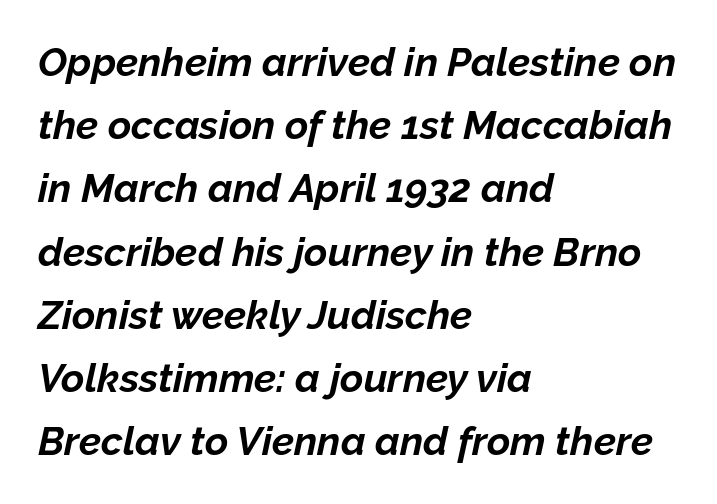
{"italic": "yes", "lean": "right", "slant_degrees": 12, "bold": "yes", "weight": "bold", "width": "normal", "stroke_contrast": "low", "x_height": "medium", "monospaced": "no", "underline": "no", "align": "left", "line_spacing": "normal", "line_spacing_ratio": 1.58, "letter_spacing": "normal", "letter_spacing_em": 0.0, "glyph_px": 40}
